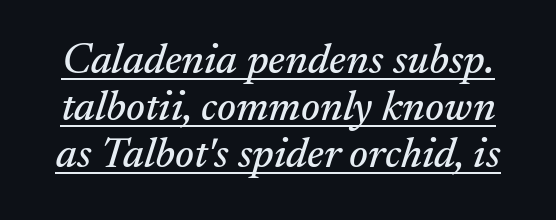
Q: Is the text italic (slanted)? A: Yes, it leans right by about 17 degrees.
Q: Is the typeface a serif or a sans-serif typeface? A: Serif.
Q: Is the text underlined? A: Yes.
Q: Is the spacing between letters normal or unusually wide? A: Normal.
Q: Is the spacing between lines tight, normal or loose? A: Tight.
Q: Width (condensed, normal, or wide)? A: Normal.
Q: Stroke contrast? A: Medium.
Q: x-height? A: Small.
Q: Monospaced? A: No.
